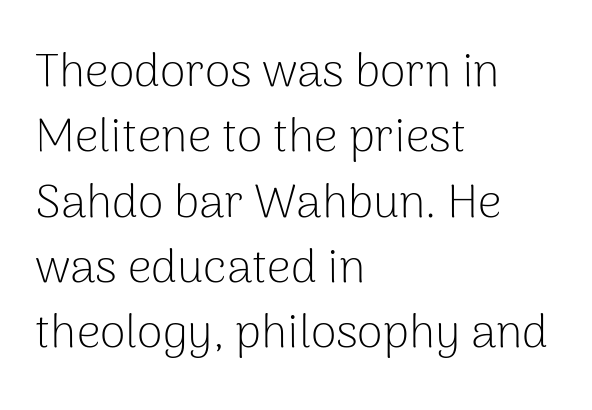
The image shows 47 px light sans-serif type, upright; set left-aligned, normal line spacing (1.39x), normal letter spacing, not underlined; low stroke contrast and a medium x-height.
